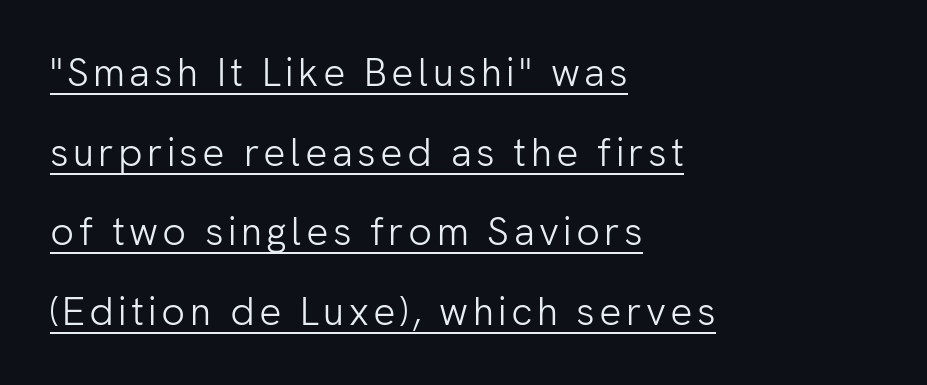
Every stem runs plumb, perpendicular to the baseline. The string is rendered with underlining switched on. The designer went with a sans here, leaving each stem footless. A typesetter would call this proportional, since set widths differ per character. The passage is arranged the way most books set body copy — flush left. Stroke thickness stays within the range of a standard reading face or lighter.
